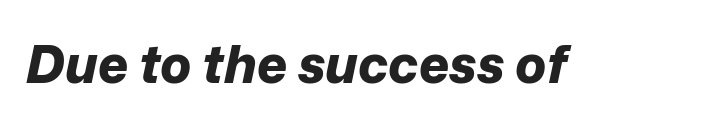
{"italic": "yes", "lean": "right", "slant_degrees": 12, "bold": "yes", "weight": "bold", "width": "normal", "stroke_contrast": "low", "x_height": "medium", "monospaced": "no", "underline": "no", "letter_spacing": "normal", "letter_spacing_em": 0.0, "glyph_px": 52}
